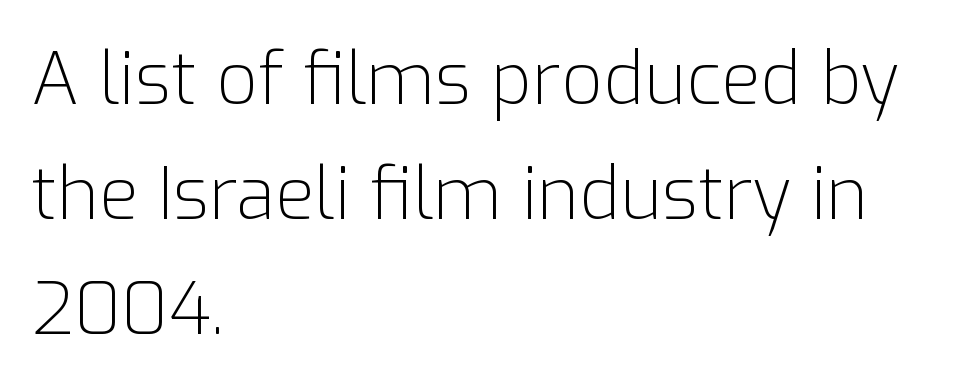
The image shows 72 px light sans-serif type, upright; set left-aligned, normal line spacing (1.6x), normal letter spacing, not underlined; low stroke contrast and a medium x-height.
